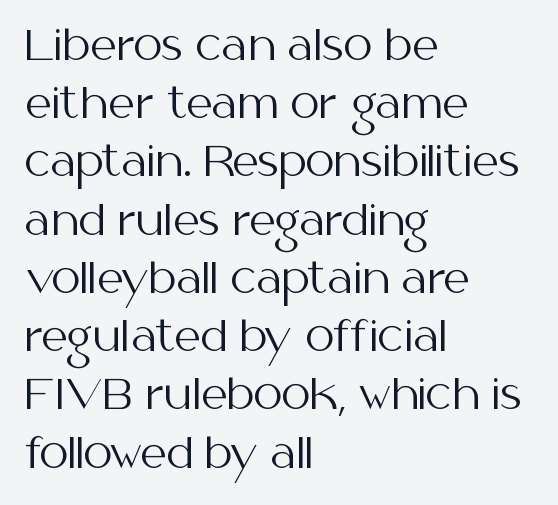
Interline gaps are of average width in this sample. Classification — sans serif. Ink coverage per letter is moderate at most. The typesetter chose a ragged-right arrangement here. Default kerning and tracking; the words read as compact shapes.
